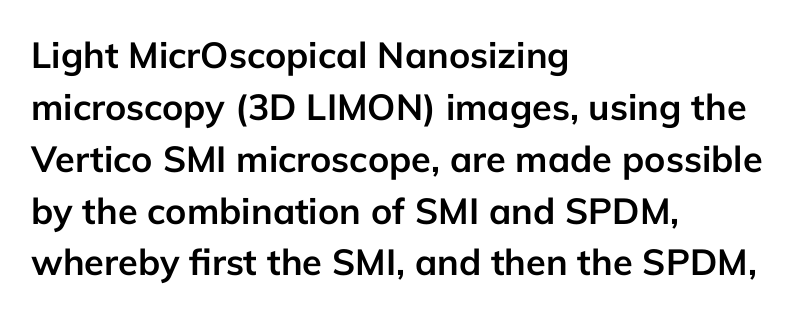
The image shows 36 px semibold sans-serif type, upright; set left-aligned, normal line spacing (1.44x), normal letter spacing, not underlined; low stroke contrast and a medium x-height.
